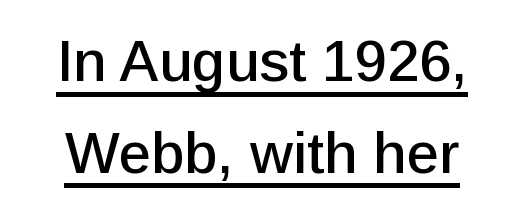
Q: Is the text italic (slanted)? A: No, it is upright.
Q: Is the typeface a serif or a sans-serif typeface? A: Sans-serif.
Q: Is the text underlined? A: Yes.
Q: Is the spacing between letters normal or unusually wide? A: Normal.
Q: Is the spacing between lines tight, normal or loose? A: Normal.
Q: Width (condensed, normal, or wide)? A: Normal.
Q: Stroke contrast? A: Low.
Q: x-height? A: Medium.
Q: Monospaced? A: No.
